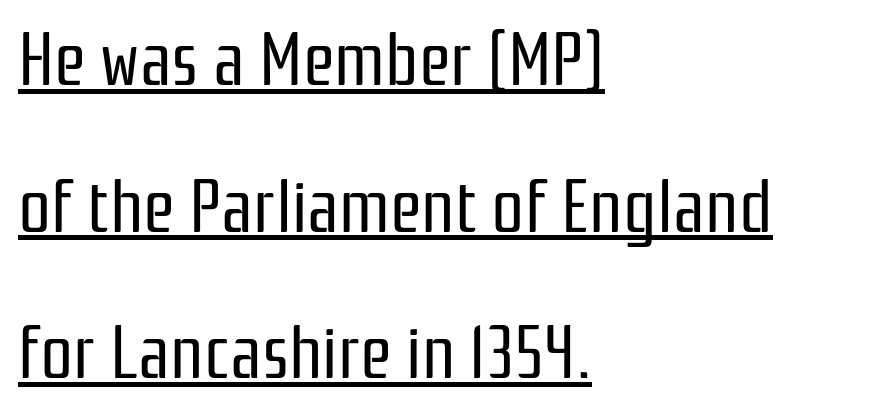
The image shows 73 px regular-weight, condensed sans-serif type, upright; set left-aligned, loose line spacing (2.01x), normal letter spacing, underlined; low stroke contrast and a medium x-height.
